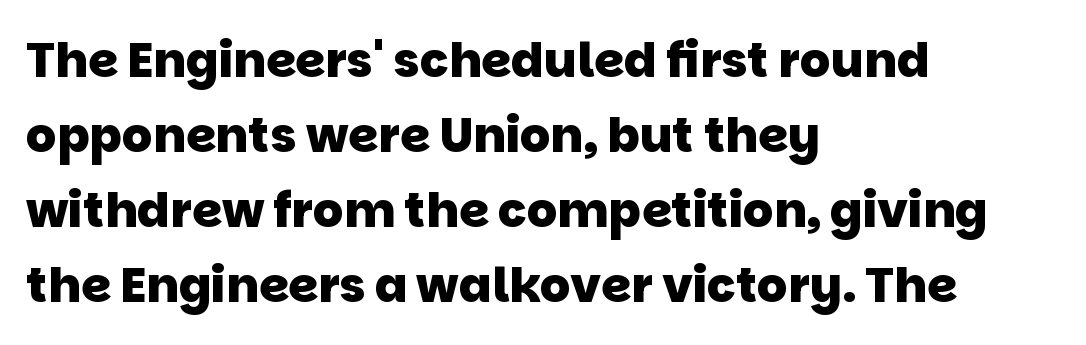
Q: Is the text bold? A: Yes.
Q: Is the typeface a serif or a sans-serif typeface? A: Sans-serif.
Q: Is the text underlined? A: No.
Q: How is the paragraph aligned? A: Left-aligned.
Q: Is the spacing between letters normal or unusually wide? A: Normal.
Q: Is the spacing between lines tight, normal or loose? A: Normal.
Q: Width (condensed, normal, or wide)? A: Normal.
Q: Stroke contrast? A: Low.
Q: x-height? A: Large.
Q: Monospaced? A: No.
